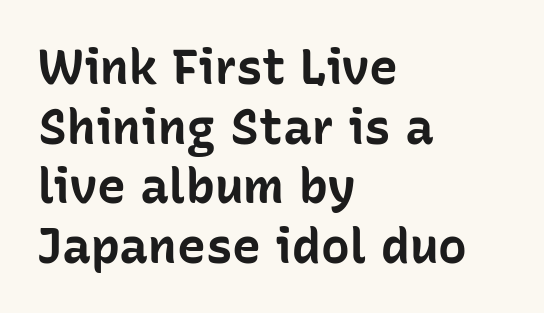
The image shows 48 px bold sans-serif type, upright; set left-aligned, line spacing 1.24x, normal letter spacing, not underlined; low stroke contrast and a medium x-height.
